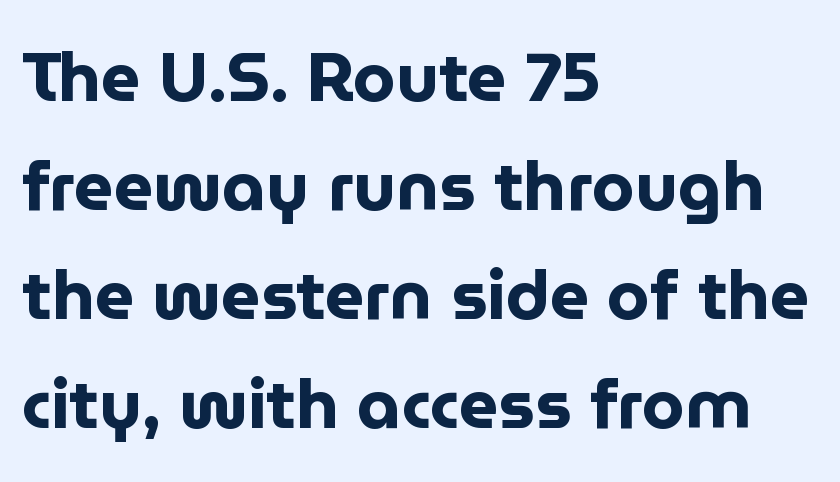
The image shows 69 px bold sans-serif type, upright; set left-aligned, normal line spacing (1.58x), normal letter spacing, not underlined; low stroke contrast and a medium x-height.
